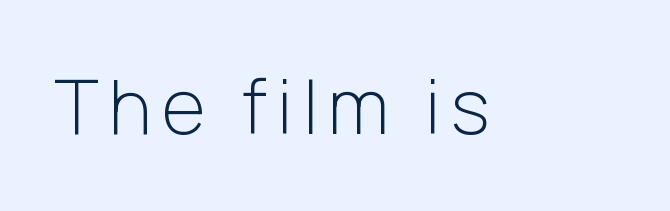
Weight: regular or lighter. The passage shown is not underscored anywhere. What kind of face is this? One without serifs — a sans. The rendering uses natural spacing where letterforms have individual widths. Unlike italic type, these characters show no tilt at all.
